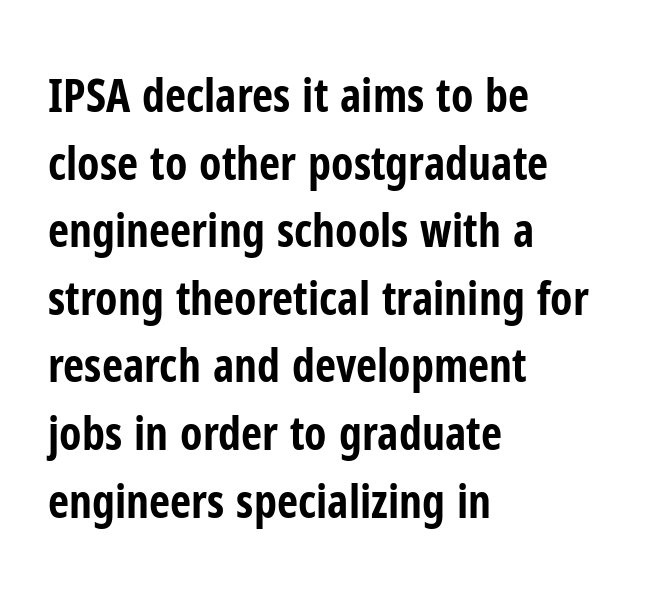
Q: Is the text bold? A: Yes.
Q: Is the text italic (slanted)? A: No, it is upright.
Q: Is the typeface a serif or a sans-serif typeface? A: Sans-serif.
Q: Is the text underlined? A: No.
Q: How is the paragraph aligned? A: Left-aligned.
Q: Is the spacing between letters normal or unusually wide? A: Normal.
Q: Is the spacing between lines tight, normal or loose? A: Normal.
Q: Width (condensed, normal, or wide)? A: Condensed.
Q: Stroke contrast? A: Low.
Q: x-height? A: Medium.
Q: Monospaced? A: No.
